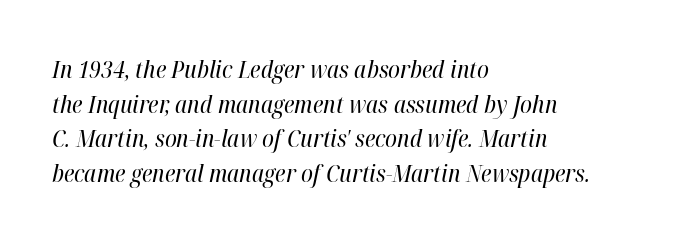
Vertical spacing — default. There is no visible air inserted between adjacent glyphs. Leftover space on each line is placed entirely after the last word. An italicized treatment has been applied to the whole sample. Weight: regular or lighter.
